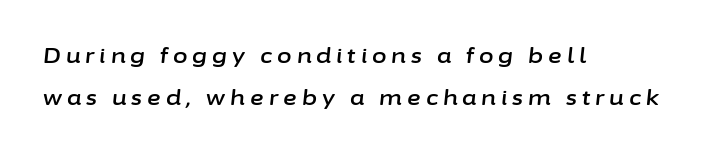
{"italic": "yes", "lean": "right", "slant_degrees": 6, "underline": "no", "align": "left", "line_spacing": "loose", "line_spacing_ratio": 2.01, "letter_spacing": "wide", "letter_spacing_em": 0.24, "glyph_px": 21}
